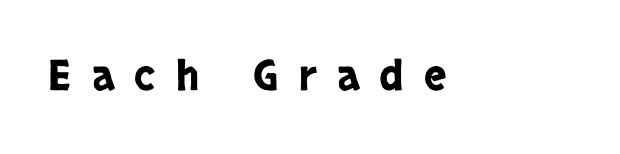
Note the varied advance widths — an 'i' is clearly narrower than an 'm'. Grotesque or geometric, the face here clearly has no serifs. The tracking jumps out immediately: characters are airy and widely separated. Upright lettering throughout. Nobody drew a line under any word here.
